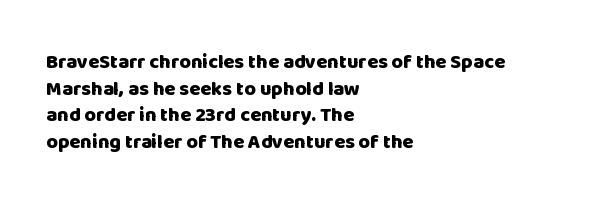
The typography opts for an upright posture over an oblique one. A classic flush-left, rag-right setting is used for this passage. Words appear dense and cohesive because spacing is normal. A full-strength bold gives these letters their thick strokes. Rule under the text: the space is simply empty.
